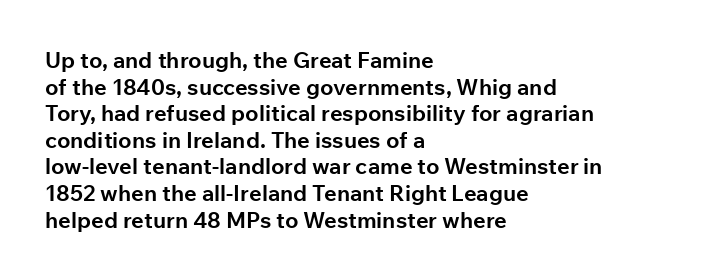
Q: Is the text bold? A: Yes.
Q: Is the text italic (slanted)? A: No, it is upright.
Q: Is the text underlined? A: No.
Q: How is the paragraph aligned? A: Left-aligned.
Q: Is the spacing between letters normal or unusually wide? A: Normal.
